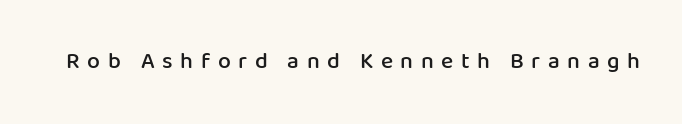
{"italic": "no", "bold": "semi", "underline": "no", "letter_spacing": "wide", "letter_spacing_em": 0.33, "glyph_px": 23}
